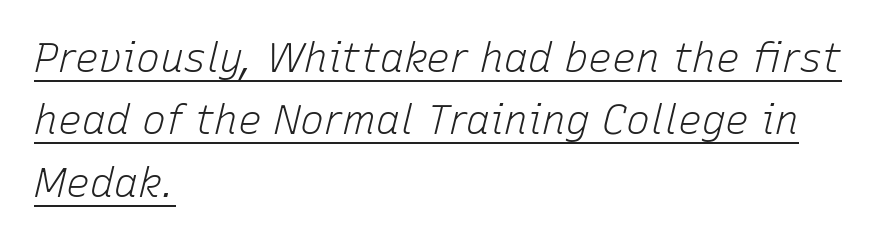
{"italic": "yes", "lean": "right", "slant_degrees": 15, "bold": "no", "weight": "light", "width": "normal", "stroke_contrast": "low", "x_height": "medium", "monospaced": "no", "underline": "yes", "align": "left", "line_spacing": "normal", "line_spacing_ratio": 1.56, "letter_spacing": "normal", "letter_spacing_em": 0.0, "glyph_px": 40}
